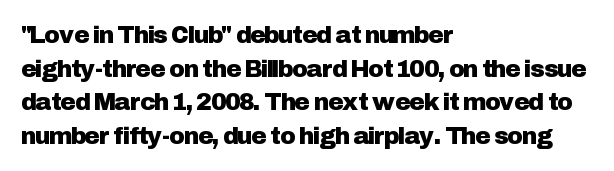
The image shows 24 px text type, upright; set left-aligned, normal line spacing (1.4x), normal letter spacing, not underlined.
